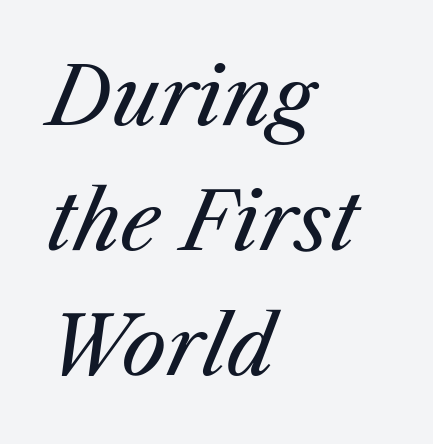
The image shows 79 px regular-weight type, italic (leaning right); set left-aligned, normal line spacing (1.58x), normal letter spacing, not underlined; medium stroke contrast and a medium x-height.
